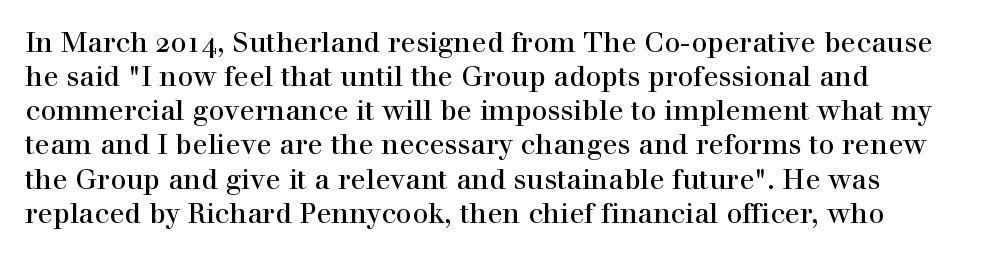
Q: Is the text italic (slanted)? A: No, it is upright.
Q: Is the typeface a serif or a sans-serif typeface? A: Serif.
Q: Is the text underlined? A: No.
Q: How is the paragraph aligned? A: Left-aligned.
Q: Is the spacing between letters normal or unusually wide? A: Normal.
Q: Width (condensed, normal, or wide)? A: Normal.
Q: x-height? A: Medium.
Q: Monospaced? A: No.
